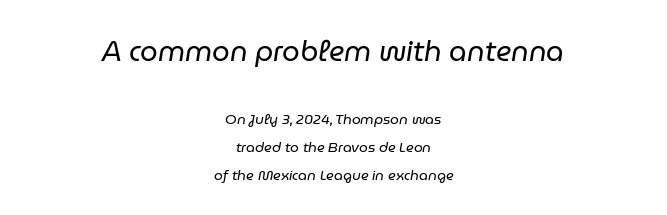
The image shows 28 px regular-weight type, italic (leaning right); set centered, loose line spacing (2.01x), normal letter spacing, not underlined; the first (top) block is 2.0x larger; low stroke contrast and a medium x-height.
